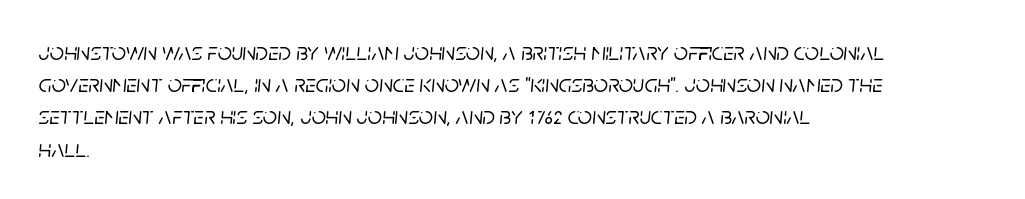
The image shows 25 px text type, italic (leaning right); set left-aligned, normal line spacing (1.29x), normal letter spacing, not underlined.
